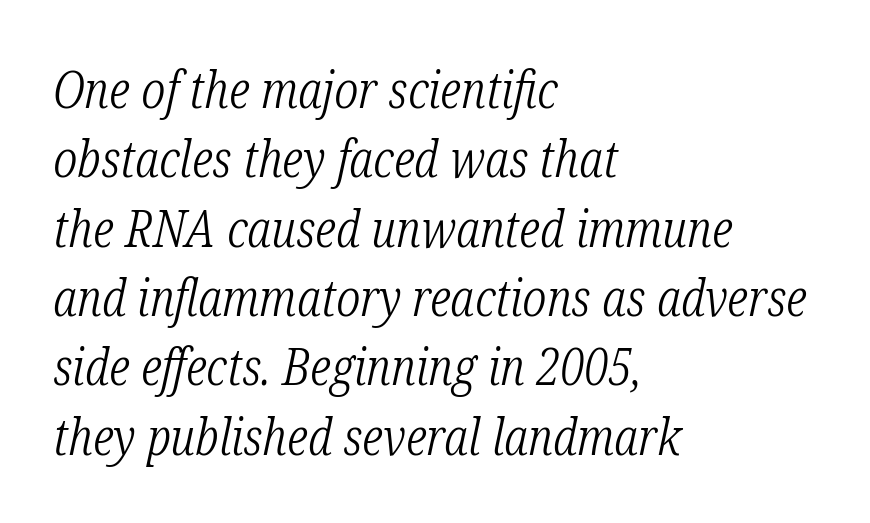
{"serif": "yes", "italic": "yes", "lean": "right", "slant_degrees": 12, "bold": "no", "weight": "light", "width": "condensed", "stroke_contrast": "low", "x_height": "medium", "monospaced": "no", "underline": "no", "align": "left", "line_spacing": "normal", "line_spacing_ratio": 1.36, "letter_spacing": "normal", "letter_spacing_em": 0.0, "glyph_px": 51}
